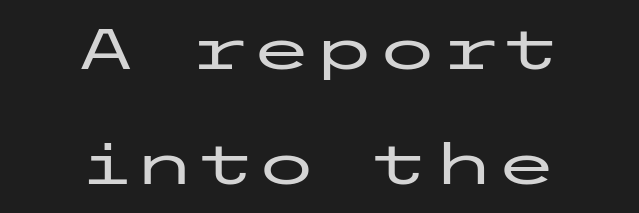
Q: Is the text italic (slanted)? A: No, it is upright.
Q: Is the typeface a serif or a sans-serif typeface? A: Sans-serif.
Q: Is the text underlined? A: No.
Q: How is the paragraph aligned? A: Centered.
Q: Is the spacing between letters normal or unusually wide? A: Normal.
Q: Is the spacing between lines tight, normal or loose? A: Loose.
Q: Width (condensed, normal, or wide)? A: Wide.
Q: Stroke contrast? A: Low.
Q: x-height? A: Medium.
